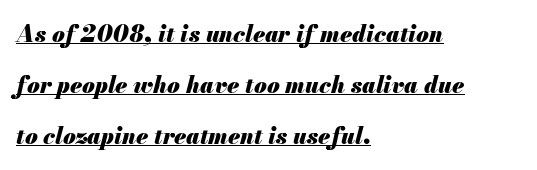
Does extra space separate the letters? No, they use regular spacing. Has an underline been added? It has. Students, this is bold: see how much ink each stroke carries. In terms of posture, this sample is oblique. The lines are quadded left.
